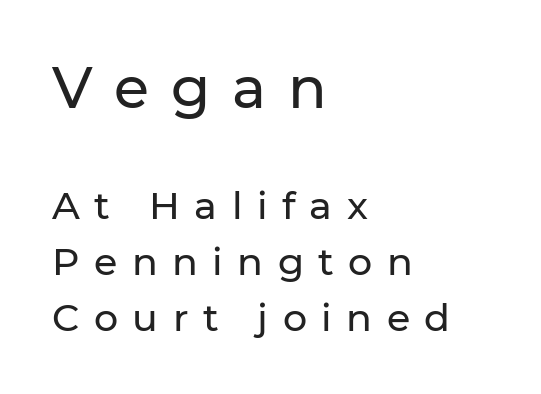
{"serif": "no", "italic": "no", "width": "normal", "stroke_contrast": "low", "x_height": "medium", "monospaced": "no", "underline": "no", "align": "left", "line_spacing": "normal", "line_spacing_ratio": 1.48, "letter_spacing": "wide", "letter_spacing_em": 0.38, "larger_block": "first", "size_ratio": 1.5, "glyph_px": 57}
